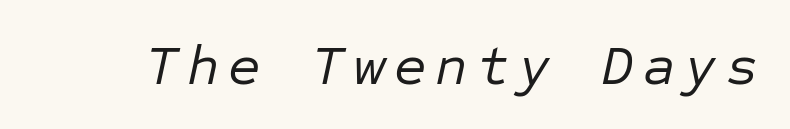
The lettering tilts uniformly, giving the passage an italic look. Check under the words: just untouched page. Weight: regular or lighter. The passage shown is typed in a monospace face where columns stay perfectly aligned.
